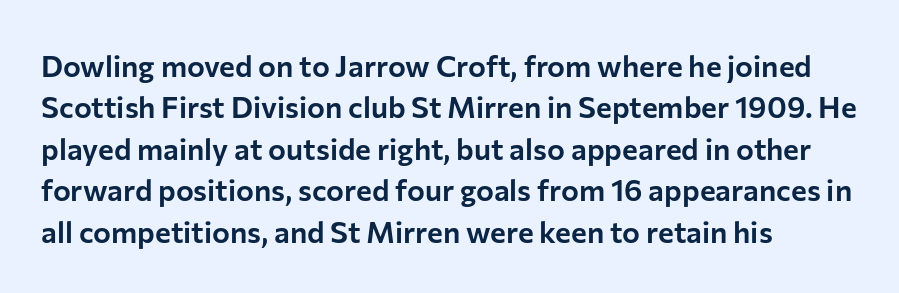
{"serif": "no", "italic": "no", "width": "normal", "stroke_contrast": "low", "x_height": "medium", "monospaced": "no", "underline": "no", "align": "left", "line_spacing": "normal", "line_spacing_ratio": 1.38, "letter_spacing": "normal", "letter_spacing_em": 0.0, "glyph_px": 30}
